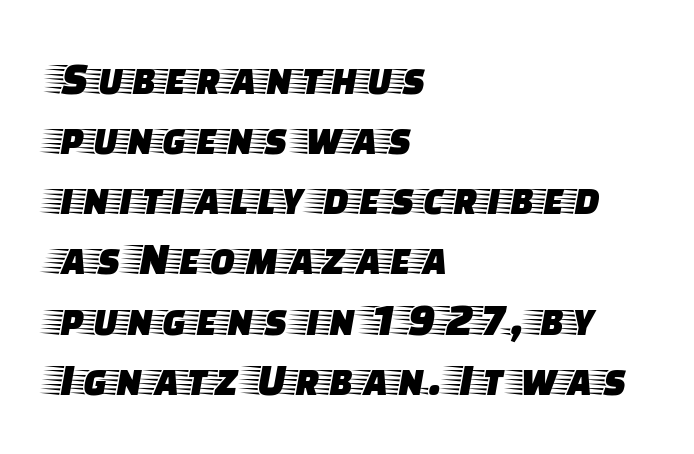
Q: Is the text italic (slanted)? A: Yes.
Q: Is the typeface a serif or a sans-serif typeface? A: Serif.
Q: Is the text underlined? A: No.
Q: How is the paragraph aligned? A: Left-aligned.
Q: Is the spacing between letters normal or unusually wide? A: Normal.
Q: Is the spacing between lines tight, normal or loose? A: Normal.
Q: Width (condensed, normal, or wide)? A: Wide.
Q: Stroke contrast? A: Low.
Q: x-height? A: Large.
Q: Monospaced? A: No.
